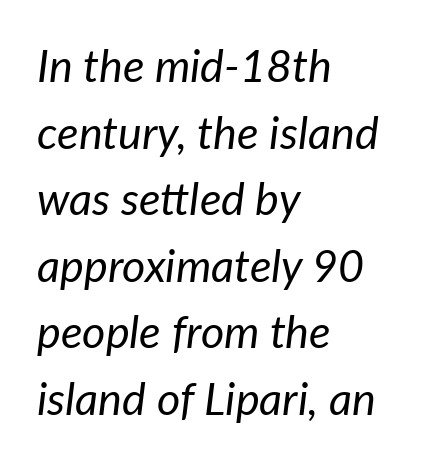
Here the glyphs are tracked normally, forming tight word shapes. Is this a heavy cut? Hardly; it is regular or lighter. Note the varied advance widths — an 'i' is clearly narrower than an 'm'. The words here are not underlined. Compared with ordinary roman type, these characters are visibly tilted. The vertical gap from one line to the next is medium.
